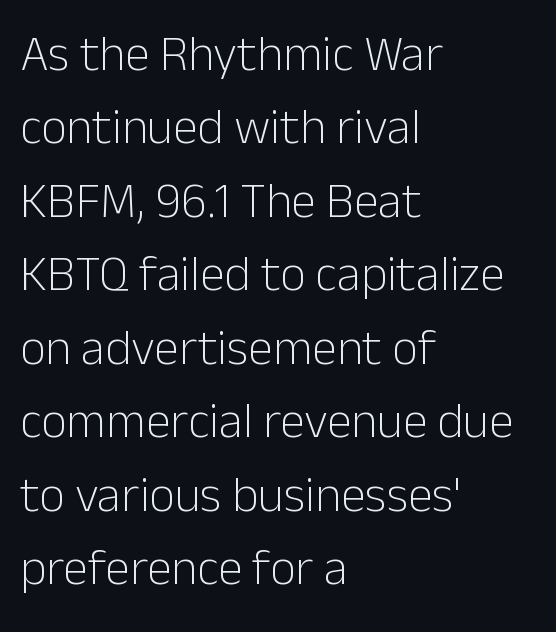
Q: Is the text bold? A: No.
Q: Is the text italic (slanted)? A: No, it is upright.
Q: Is the typeface a serif or a sans-serif typeface? A: Sans-serif.
Q: Is the text underlined? A: No.
Q: How is the paragraph aligned? A: Left-aligned.
Q: Is the spacing between letters normal or unusually wide? A: Normal.
Q: Is the spacing between lines tight, normal or loose? A: Normal.
Q: Width (condensed, normal, or wide)? A: Normal.
Q: Stroke contrast? A: Low.
Q: x-height? A: Medium.
Q: Monospaced? A: No.
